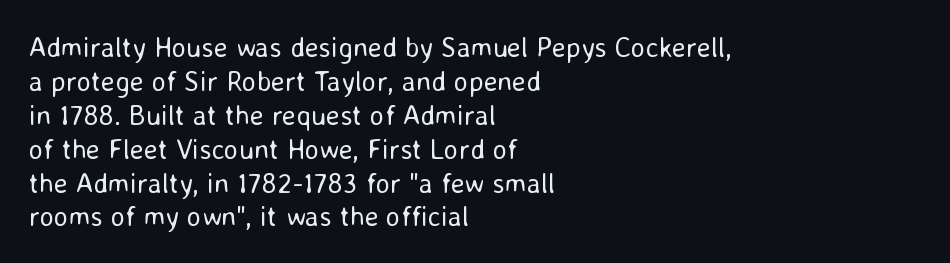
When letters stand straight like this, we call the style roman or upright. Regarding serifs, this sample does without them. The font sits on the lighter half of the weight spectrum, regular included. Spacing verdict: proportional, widths tailored to each character.
